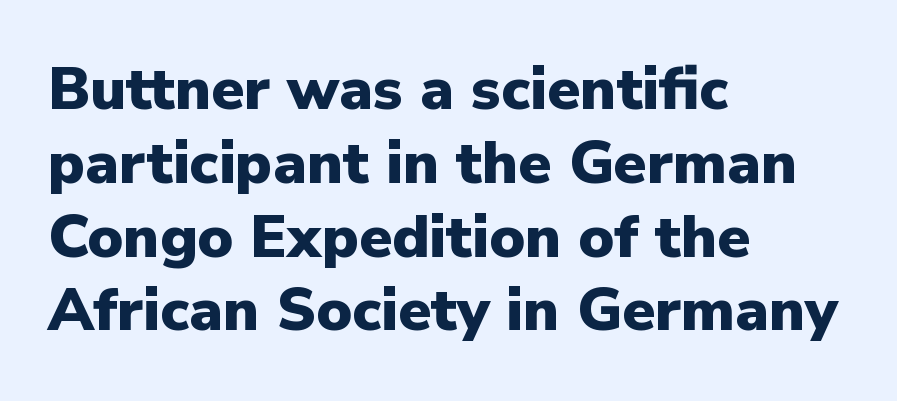
Q: Is the text bold? A: Yes.
Q: Is the text italic (slanted)? A: No, it is upright.
Q: Is the typeface a serif or a sans-serif typeface? A: Sans-serif.
Q: Is the text underlined? A: No.
Q: How is the paragraph aligned? A: Left-aligned.
Q: Is the spacing between letters normal or unusually wide? A: Normal.
Q: Width (condensed, normal, or wide)? A: Normal.
Q: Stroke contrast? A: Low.
Q: x-height? A: Medium.
Q: Monospaced? A: No.
